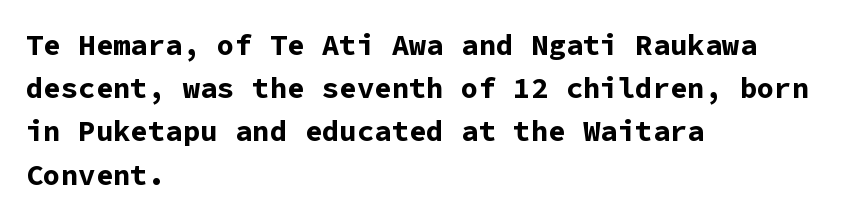
The image shows 29 px bold sans-serif type, upright, monospaced; set left-aligned, normal line spacing (1.49x), normal letter spacing, not underlined; low stroke contrast and a medium x-height.
